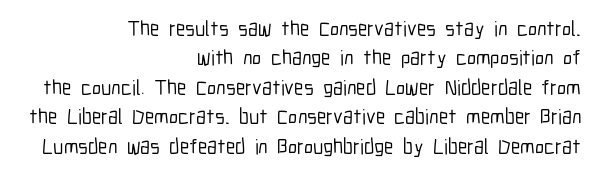
The image shows 21 px text type, upright; set right-aligned, normal line spacing (1.4x), normal letter spacing, not underlined.
